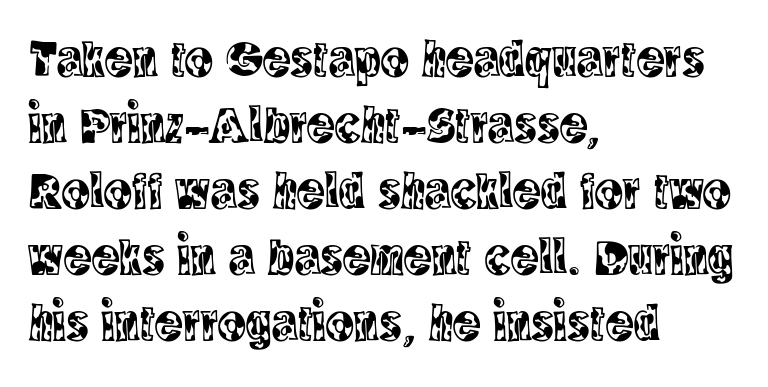
Q: Is the text italic (slanted)? A: No, it is upright.
Q: Is the typeface a serif or a sans-serif typeface? A: Serif.
Q: Is the text underlined? A: No.
Q: How is the paragraph aligned? A: Left-aligned.
Q: Is the spacing between letters normal or unusually wide? A: Normal.
Q: Is the spacing between lines tight, normal or loose? A: Normal.
Q: Width (condensed, normal, or wide)? A: Condensed.
Q: x-height? A: Large.
Q: Monospaced? A: No.
